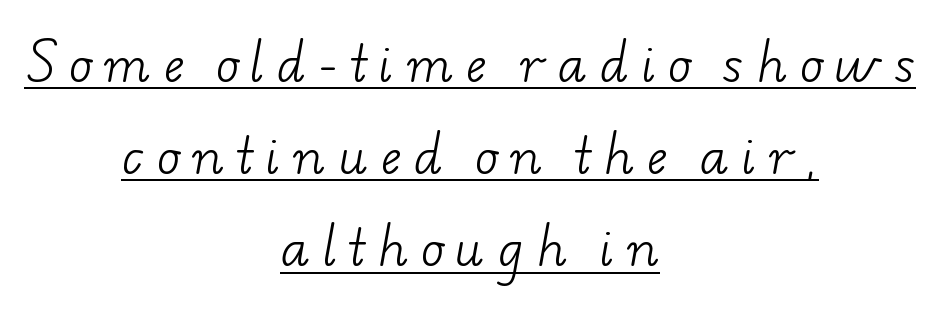
Q: Is the text bold? A: No.
Q: Is the typeface a serif or a sans-serif typeface? A: Serif.
Q: Is the text underlined? A: Yes.
Q: How is the paragraph aligned? A: Centered.
Q: Is the spacing between letters normal or unusually wide? A: Unusually wide.
Q: Is the spacing between lines tight, normal or loose? A: Loose.
Q: Width (condensed, normal, or wide)? A: Wide.
Q: Stroke contrast? A: Low.
Q: x-height? A: Small.
Q: Monospaced? A: No.
